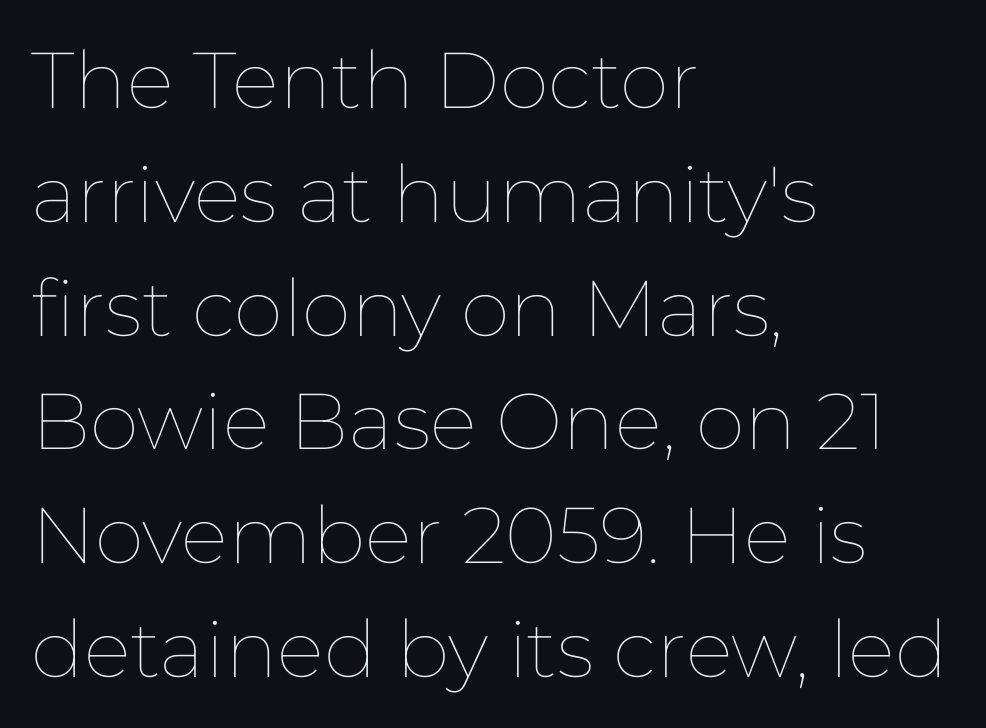
The image shows 79 px thin type, upright; set left-aligned, normal line spacing (1.44x), normal letter spacing, not underlined; low stroke contrast and a medium x-height.
